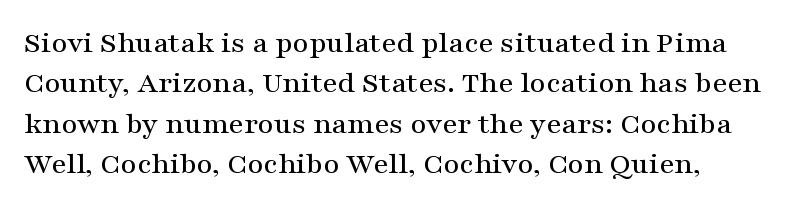
Is there any slant? The stems are plumb. Descenders are the only things crossing below the line. A typesetter would label this face a serif. Rows of type keep a routine distance in the vertical direction. Think of a printed novel: that variable character pitch is what you see here.
